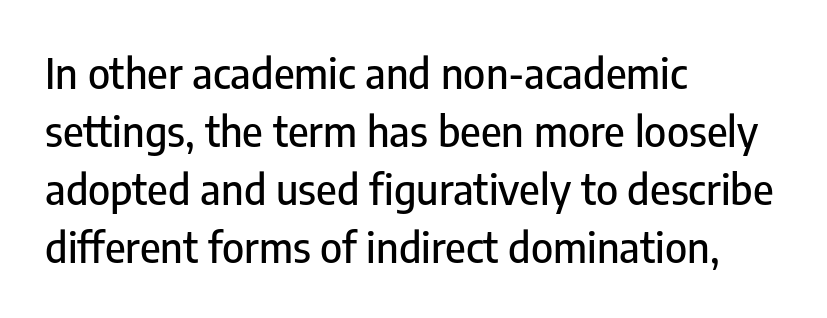
The image shows 42 px condensed sans-serif type, upright; set left-aligned, normal line spacing (1.38x), normal letter spacing, not underlined; low stroke contrast and a medium x-height.
